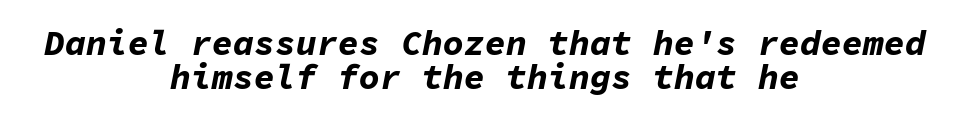
Q: Is the text bold? A: Yes.
Q: Is the text italic (slanted)? A: Yes, it leans right by about 11 degrees.
Q: Is the text underlined? A: No.
Q: How is the paragraph aligned? A: Centered.
Q: Is the spacing between letters normal or unusually wide? A: Normal.
Q: Is the spacing between lines tight, normal or loose? A: Tight.
Q: Width (condensed, normal, or wide)? A: Normal.
Q: Stroke contrast? A: Low.
Q: x-height? A: Medium.
Q: Monospaced? A: Yes.
